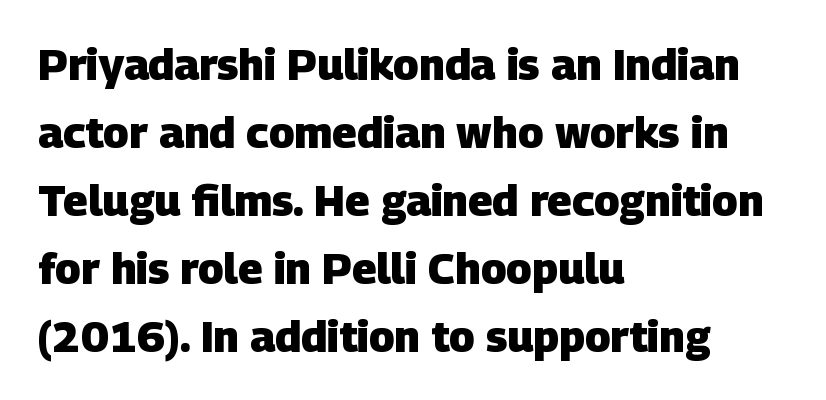
{"serif": "no", "bold": "yes", "weight": "heavy", "width": "normal", "stroke_contrast": "low", "x_height": "large", "monospaced": "no", "underline": "no", "align": "left", "line_spacing": "normal", "line_spacing_ratio": 1.58, "letter_spacing": "normal", "letter_spacing_em": 0.0, "glyph_px": 43}
